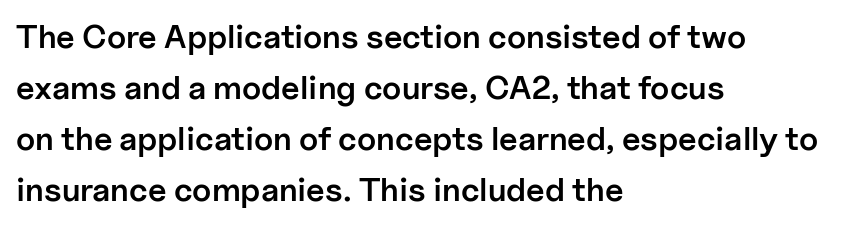
{"serif": "no", "italic": "no", "bold": "semi", "weight": "semibold", "width": "normal", "stroke_contrast": "low", "x_height": "medium", "monospaced": "no", "underline": "no", "align": "left", "line_spacing": "normal", "line_spacing_ratio": 1.55, "letter_spacing": "normal", "letter_spacing_em": 0.0, "glyph_px": 33}
